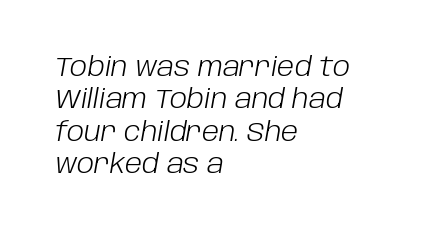
The passage shown is not bold in any degree. The paragraph has a hard left edge and a soft right edge. Characters follow at the spacing the type designer built in. Rendered with sloped, italic letterforms.
